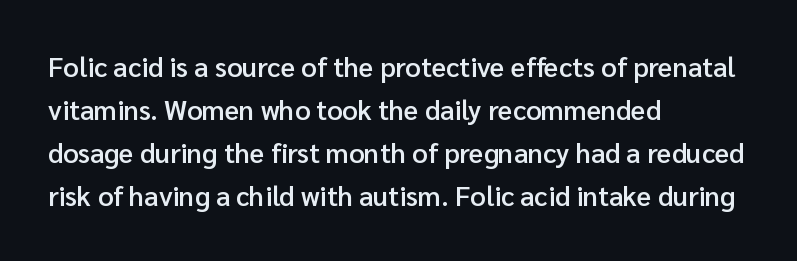
Decoration check: the copy has no underline. A classic flush-left, rag-right setting is used for this passage. Notice how descenders clear the ascenders below comfortably — that's standard leading. Tracking value appears to be zero — textbook default spacing.
